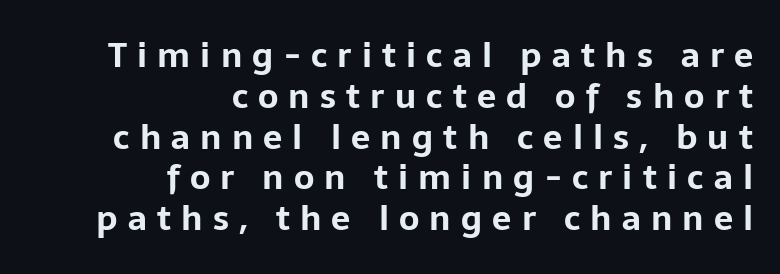
What stands out about the letter spacing? Its width — letters are far apart. No italicization has been applied; the sample stays upright. Stroke terminals: plain, sans-serif. Line ends are locked; line starts wander.
